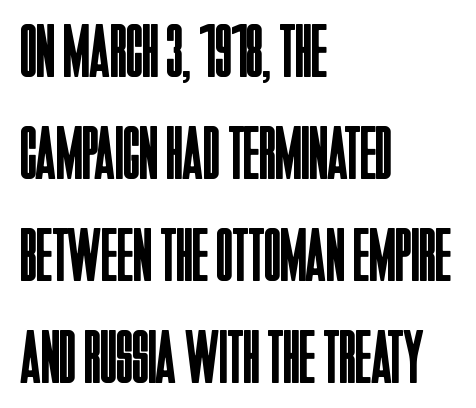
A classic flush-left, rag-right setting is used for this passage. Ordinary non-slanted type is in use. Stems and bowls with no extra thickness — not bold. This sample has the flowing, uneven cadence of proportional lettering. In terms of letterspacing, this is plain default setting.
